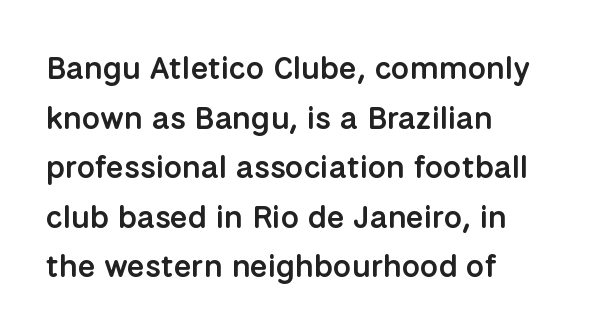
The image shows 32 px semibold sans-serif type, upright; set left-aligned, normal line spacing (1.55x), normal letter spacing, not underlined; low stroke contrast and a medium x-height.
